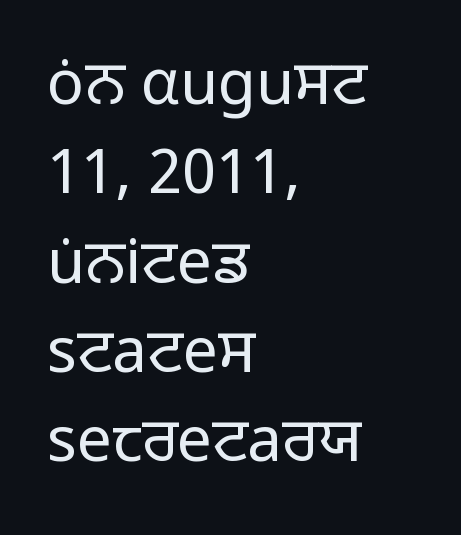
The vertical gap from one line to the next is medium. Posture: vertical. Alignment: flush left. Summary of weight: not heavy and not bold.
